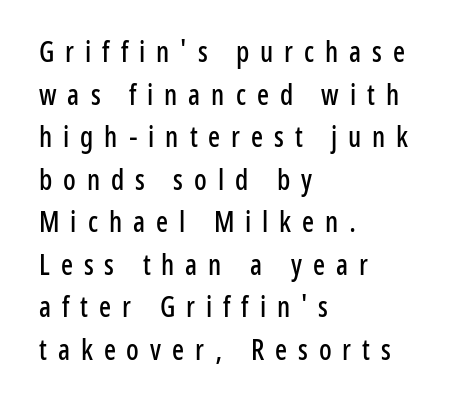
Q: Is the text italic (slanted)? A: No, it is upright.
Q: Is the typeface a serif or a sans-serif typeface? A: Sans-serif.
Q: Is the text underlined? A: No.
Q: How is the paragraph aligned? A: Left-aligned.
Q: Is the spacing between letters normal or unusually wide? A: Unusually wide.
Q: Is the spacing between lines tight, normal or loose? A: Normal.
Q: Width (condensed, normal, or wide)? A: Condensed.
Q: Stroke contrast? A: Low.
Q: x-height? A: Medium.
Q: Monospaced? A: No.
